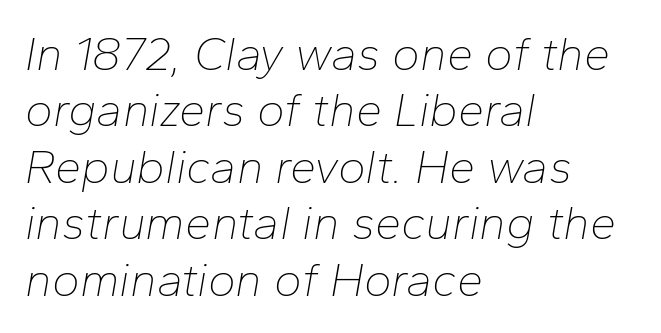
Q: Is the text bold? A: No.
Q: Is the text italic (slanted)? A: Yes, it leans right by about 10 degrees.
Q: Is the text underlined? A: No.
Q: How is the paragraph aligned? A: Left-aligned.
Q: Is the spacing between letters normal or unusually wide? A: Normal.
Q: Width (condensed, normal, or wide)? A: Normal.
Q: Stroke contrast? A: Low.
Q: x-height? A: Medium.
Q: Monospaced? A: No.
